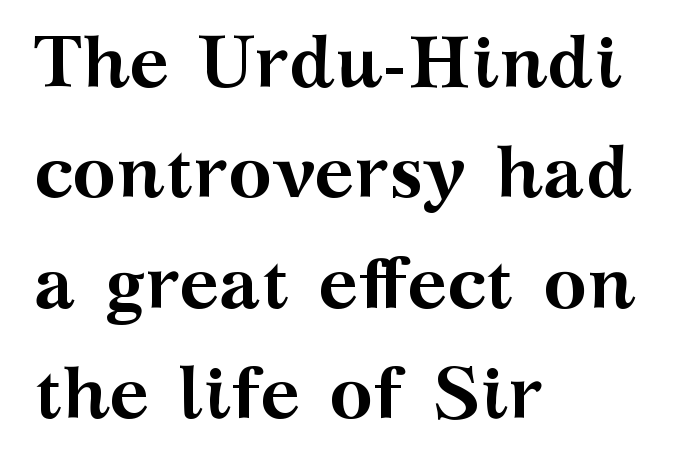
Q: Is the text bold? A: Yes.
Q: Is the text italic (slanted)? A: No, it is upright.
Q: Is the typeface a serif or a sans-serif typeface? A: Serif.
Q: Is the text underlined? A: No.
Q: How is the paragraph aligned? A: Left-aligned.
Q: Is the spacing between letters normal or unusually wide? A: Normal.
Q: Is the spacing between lines tight, normal or loose? A: Normal.
Q: Width (condensed, normal, or wide)? A: Wide.
Q: Stroke contrast? A: Medium.
Q: x-height? A: Medium.
Q: Monospaced? A: No.
